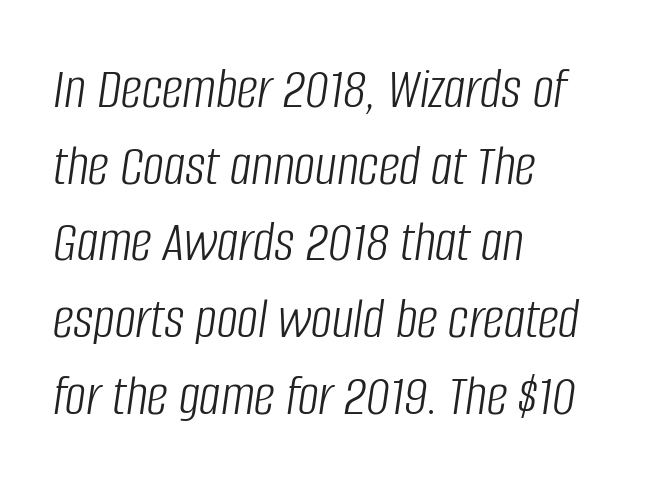
Q: Is the text bold? A: No.
Q: Is the text italic (slanted)? A: Yes, it leans right by about 8 degrees.
Q: Is the text underlined? A: No.
Q: How is the paragraph aligned? A: Left-aligned.
Q: Is the spacing between letters normal or unusually wide? A: Normal.
Q: Is the spacing between lines tight, normal or loose? A: Normal.
Q: Width (condensed, normal, or wide)? A: Condensed.
Q: Stroke contrast? A: Low.
Q: x-height? A: Large.
Q: Monospaced? A: No.
